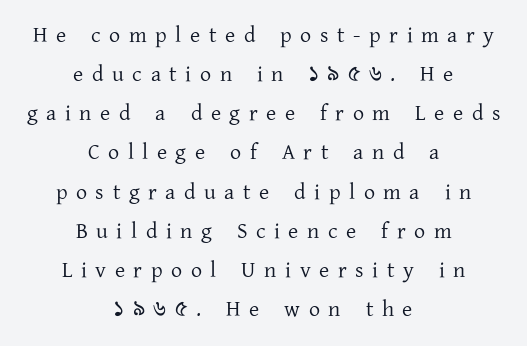
Vertical stems look standard width or narrower in stroke. Posture: straight, roman, zero tilt. Reading down the block, each line starts at a different indent, mirrored at its end. Beneath every word, the page is bare. You could only call the tracking loose — the letters float apart.
